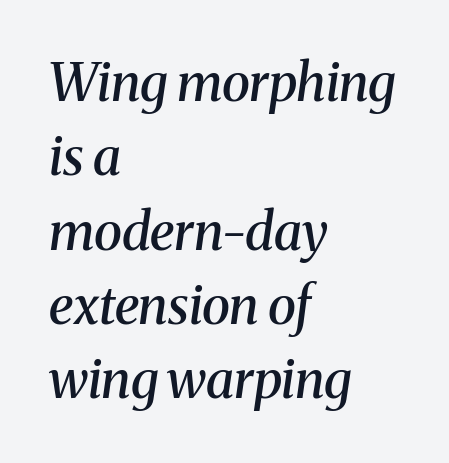
Alignment: flush left. Students, note that the glyphs here touch the page at normal intervals. Leading: standard. Caption: semibold face, moderately heavy strokes.
